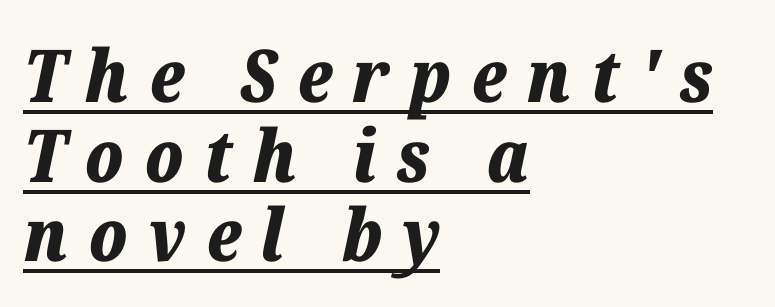
Each new line begins almost immediately beneath the previous one. Letter spacing: wide. The typography opts for an oblique posture over an upright one. A full-strength bold gives these letters their thick strokes. Is there an underline? Yes — a line sits under the letters.
